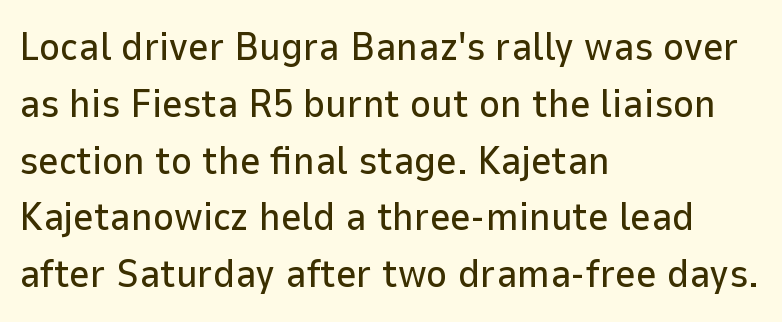
The image shows 40 px sans-serif type, upright; set left-aligned, normal line spacing (1.42x), normal letter spacing, not underlined; low stroke contrast and a medium x-height.
